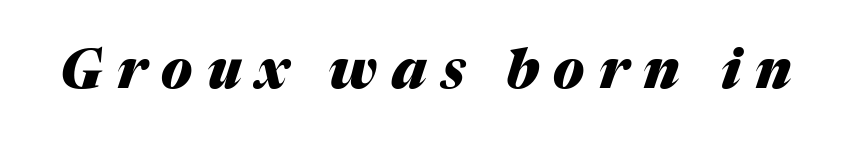
The image shows 54 px heavy type, italic (leaning right); set unusually wide letter spacing (+0.27 em), not underlined; medium stroke contrast and a medium x-height.
